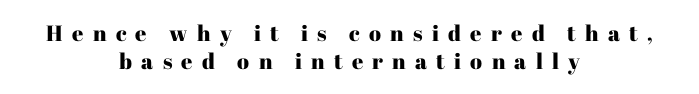
{"italic": "no", "underline": "no", "align": "center", "line_spacing": "normal", "line_spacing_ratio": 1.29, "letter_spacing": "wide", "letter_spacing_em": 0.42, "glyph_px": 22}
